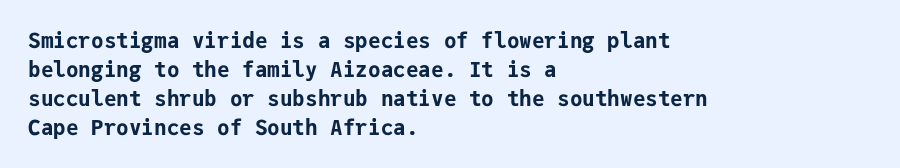
The image shows 21 px bold type, upright; set left-aligned, normal line spacing (1.38x), normal letter spacing, not underlined.
